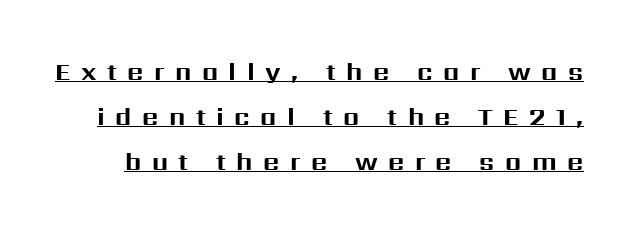
Plenty of ink on the page — the face is bold. Characters remain perfectly vertical along every line. Does a line run under the words? Yes, clearly. Short note: letters widely spaced.
